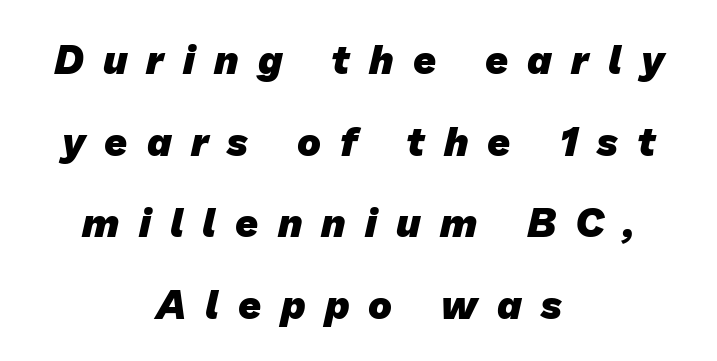
How would I describe the line gaps? Wide and relaxed. Note the varied advance widths — an 'i' is clearly narrower than an 'm'. Set as a true bold cut, around the 700 mark. Bare-footed words on every line. Look at the tracking — it's clearly loosened, letters drifting apart. Regarding serifs, this sample does without them.
